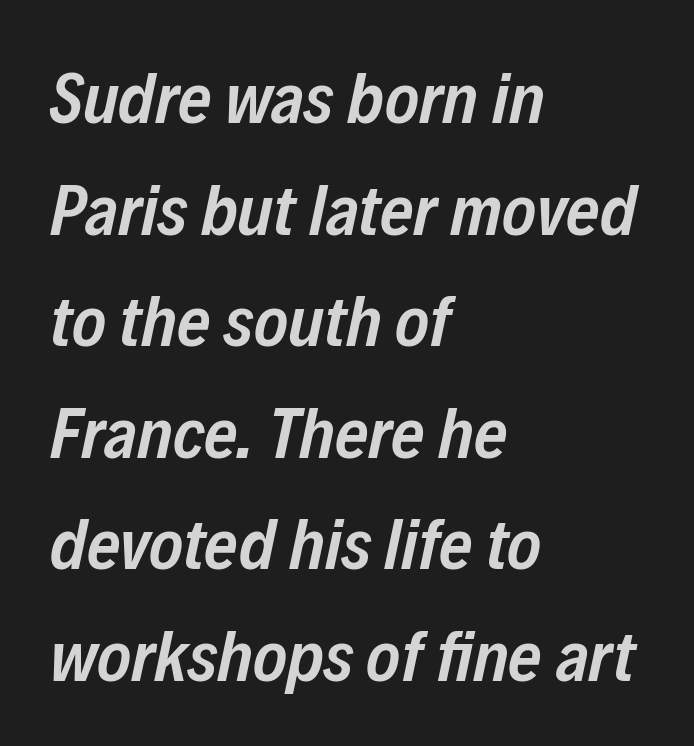
The image shows 72 px semibold, condensed type, italic (leaning right); set left-aligned, normal line spacing (1.55x), normal letter spacing, not underlined; low stroke contrast and a medium x-height.
